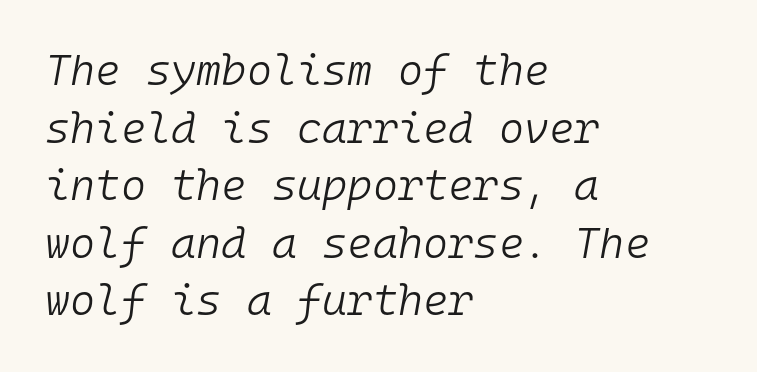
Q: Is the text bold? A: No.
Q: Is the text italic (slanted)? A: Yes, it leans right by about 10 degrees.
Q: Is the text underlined? A: No.
Q: How is the paragraph aligned? A: Left-aligned.
Q: Is the spacing between letters normal or unusually wide? A: Normal.
Q: Is the spacing between lines tight, normal or loose? A: Normal.
Q: Width (condensed, normal, or wide)? A: Normal.
Q: Stroke contrast? A: Low.
Q: x-height? A: Medium.
Q: Monospaced? A: Yes.
